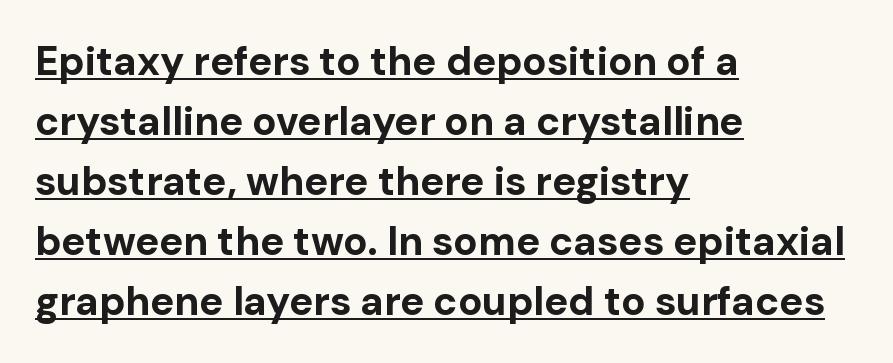
The image shows 40 px bold sans-serif type, upright; set left-aligned, normal line spacing (1.5x), normal letter spacing, underlined; low stroke contrast and a medium x-height.
